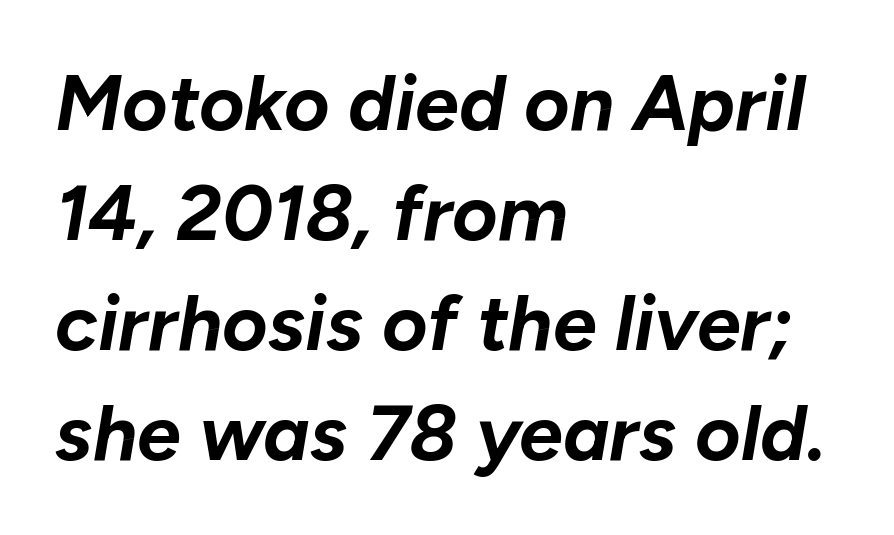
{"italic": "yes", "lean": "right", "slant_degrees": 10, "bold": "yes", "weight": "bold", "width": "normal", "stroke_contrast": "low", "x_height": "medium", "monospaced": "no", "underline": "no", "align": "left", "line_spacing": "normal", "line_spacing_ratio": 1.41, "letter_spacing": "normal", "letter_spacing_em": 0.0, "glyph_px": 78}
